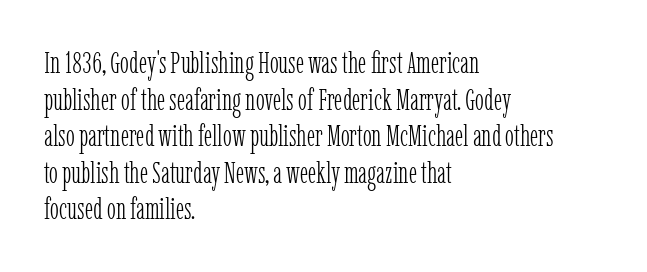
The image shows 30 px light, condensed serif type, upright; set left-aligned, line spacing 1.22x, normal letter spacing, not underlined; low stroke contrast and a medium x-height.
